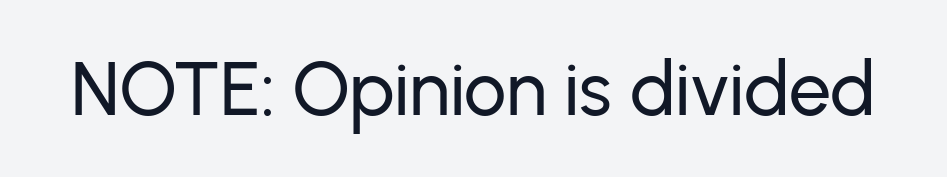
Characters follow at the spacing the type designer built in. Nobody drew a line under any word here. You can tell it's not italic because the verticals are truly vertical. The face used here is proportionally spaced, like ordinary book or web type. The designer went with a sans here, leaving each stem footless.
